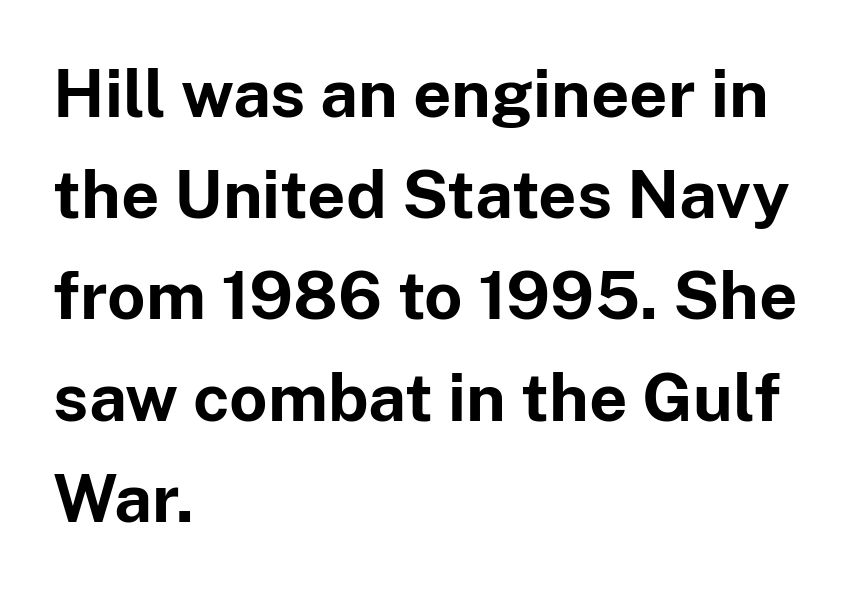
{"serif": "no", "italic": "no", "bold": "yes", "weight": "bold", "width": "normal", "stroke_contrast": "low", "x_height": "medium", "monospaced": "no", "underline": "no", "align": "left", "line_spacing": "normal", "line_spacing_ratio": 1.51, "letter_spacing": "normal", "letter_spacing_em": 0.0, "glyph_px": 67}
